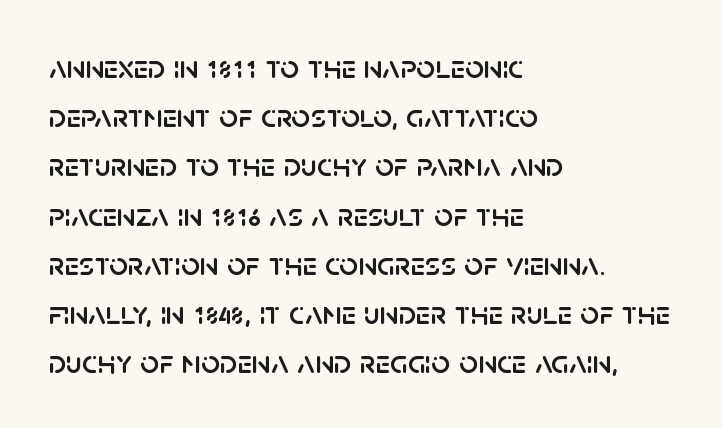
{"serif": "no", "italic": "no", "width": "normal", "stroke_contrast": "low", "x_height": "large", "monospaced": "no", "underline": "no", "align": "left", "line_spacing": "normal", "line_spacing_ratio": 1.49, "letter_spacing": "normal", "letter_spacing_em": 0.0, "glyph_px": 33}
